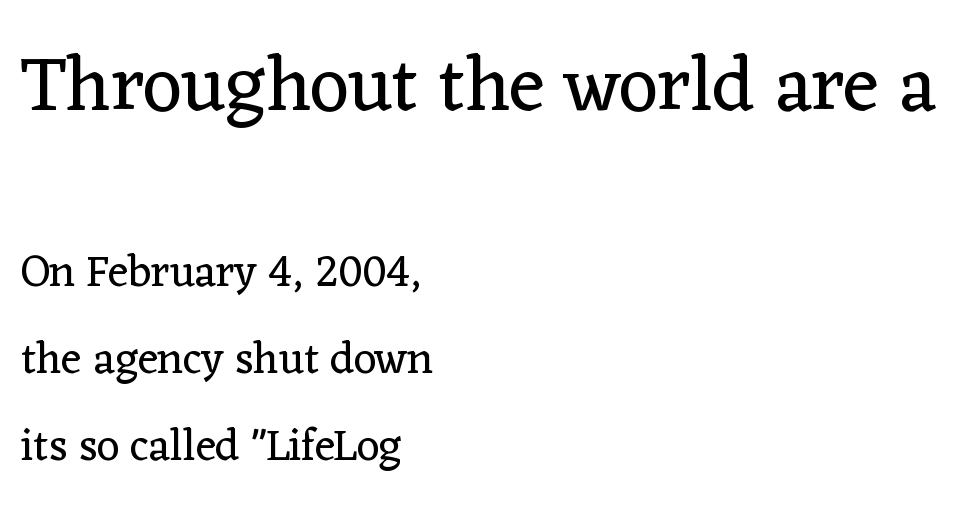
The image shows 77 px regular-weight serif type, upright; set left-aligned, loose line spacing (1.98x), normal letter spacing, not underlined; the first (top) block is 1.75x larger; low stroke contrast and a medium x-height.
